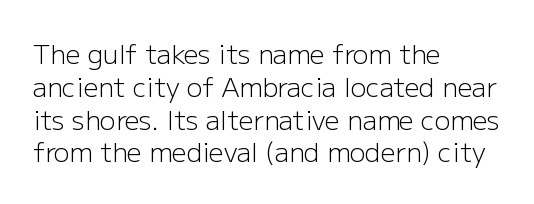
Q: Is the text bold? A: No.
Q: Is the text italic (slanted)? A: No, it is upright.
Q: Is the text underlined? A: No.
Q: How is the paragraph aligned? A: Left-aligned.
Q: Is the spacing between letters normal or unusually wide? A: Normal.
Q: Is the spacing between lines tight, normal or loose? A: Normal.
